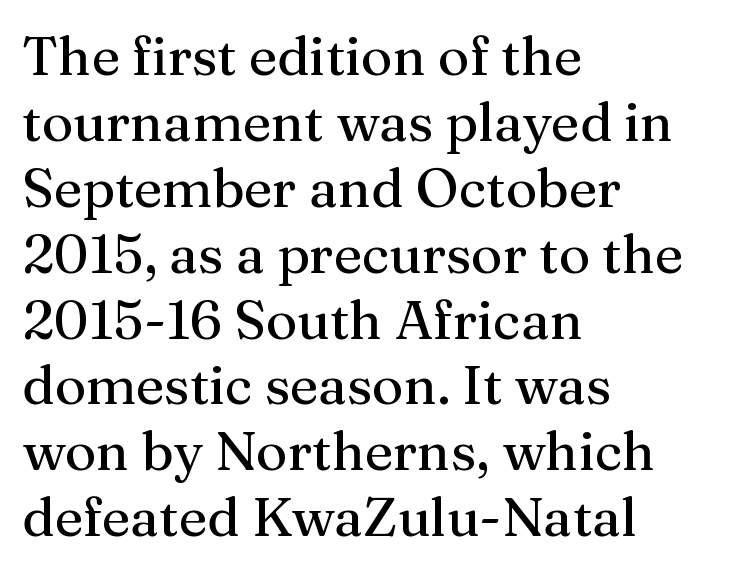
Each letter keeps its own natural width here, so spacing adapts to shape. Every row of glyphs begins at an identical x-position on the left. In terms of letterspacing, this is plain default setting. Quick note: underline off.
